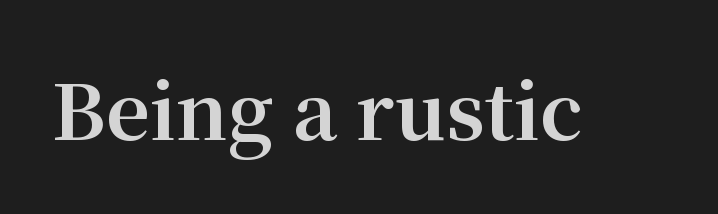
The image shows 76 px bold serif type, upright; set normal letter spacing, not underlined; medium stroke contrast and a medium x-height.
